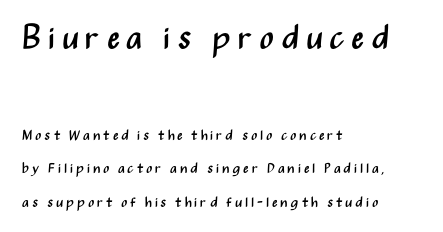
Q: Is the text bold? A: No.
Q: Is the text italic (slanted)? A: No, it is upright.
Q: Is the typeface a serif or a sans-serif typeface? A: Sans-serif.
Q: Is the text underlined? A: No.
Q: How is the paragraph aligned? A: Left-aligned.
Q: Is the spacing between letters normal or unusually wide? A: Unusually wide.
Q: Is the spacing between lines tight, normal or loose? A: Loose.
Q: Which block of text is set in a larger size, the first (top) or the second (bottom)? A: The first (top) one.
Q: Width (condensed, normal, or wide)? A: Condensed.
Q: Stroke contrast? A: Medium.
Q: x-height? A: Medium.
Q: Monospaced? A: No.
